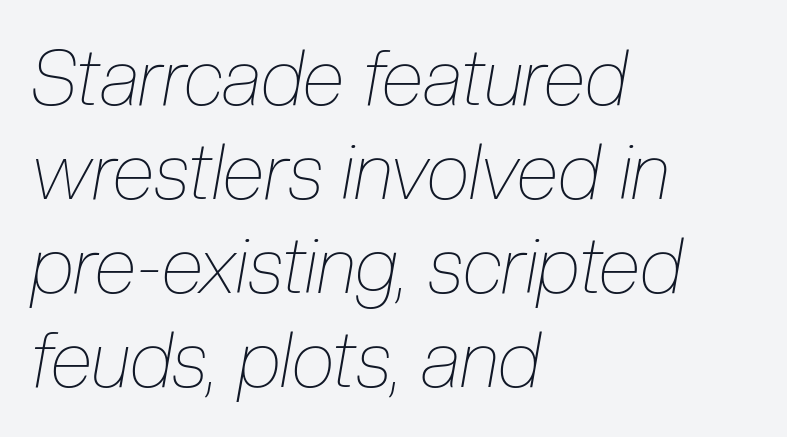
The image shows 77 px thin, condensed type, italic (leaning right); set left-aligned, line spacing 1.22x, normal letter spacing, not underlined; low stroke contrast and a medium x-height.
